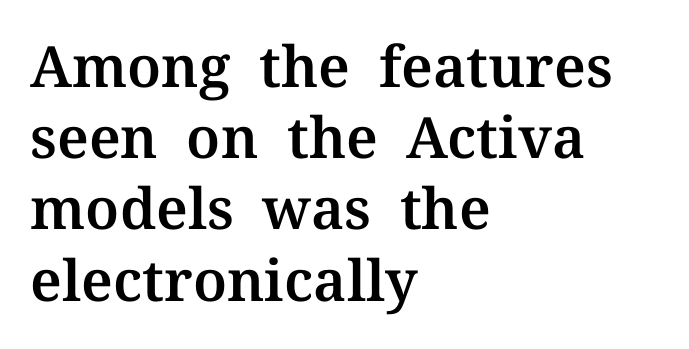
Q: Is the text italic (slanted)? A: No, it is upright.
Q: Is the typeface a serif or a sans-serif typeface? A: Serif.
Q: Is the text underlined? A: No.
Q: How is the paragraph aligned? A: Left-aligned.
Q: Is the spacing between letters normal or unusually wide? A: Normal.
Q: Is the spacing between lines tight, normal or loose? A: Normal.
Q: Width (condensed, normal, or wide)? A: Normal.
Q: Stroke contrast? A: Medium.
Q: x-height? A: Medium.
Q: Monospaced? A: No.
